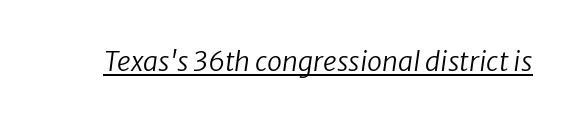
{"bold": "no", "underline": "yes", "letter_spacing": "normal", "letter_spacing_em": 0.0, "glyph_px": 27}
